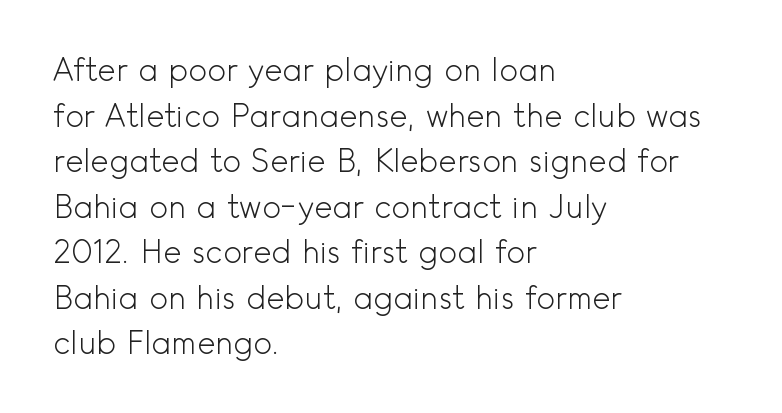
A light-to-regular cut is what we see here. All the whitespace from short lines collects on the right. Varying glyph widths throughout — classic text-font behaviour. What kind of face is this? One without serifs — a sans. The type sits square on the baseline with zero lean.
